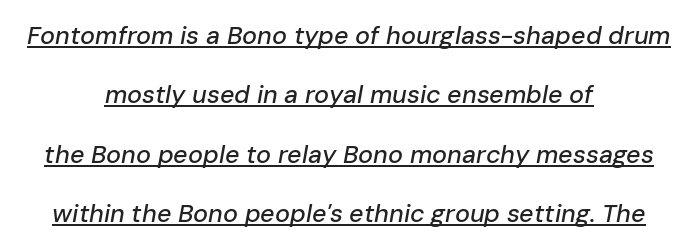
{"italic": "yes", "lean": "right", "slant_degrees": 10, "underline": "yes", "align": "center", "line_spacing": "loose", "line_spacing_ratio": 2.38, "letter_spacing": "normal", "letter_spacing_em": 0.0, "glyph_px": 25}
